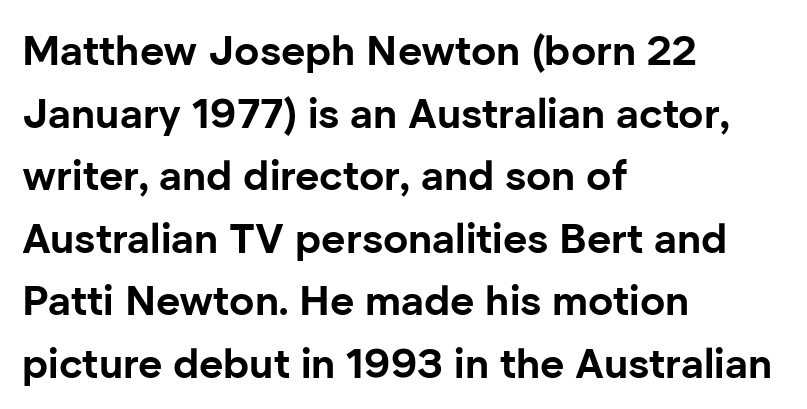
The lines in this sample share a left origin and differ only in where they stop. Check the space under the baseline: it is left empty. Is the letter spacing exaggerated? No — it looks like the ordinary default. The characters display no serif detailing; their extremities are plain. The block of text has a typical density, with ordinary space between rows.
